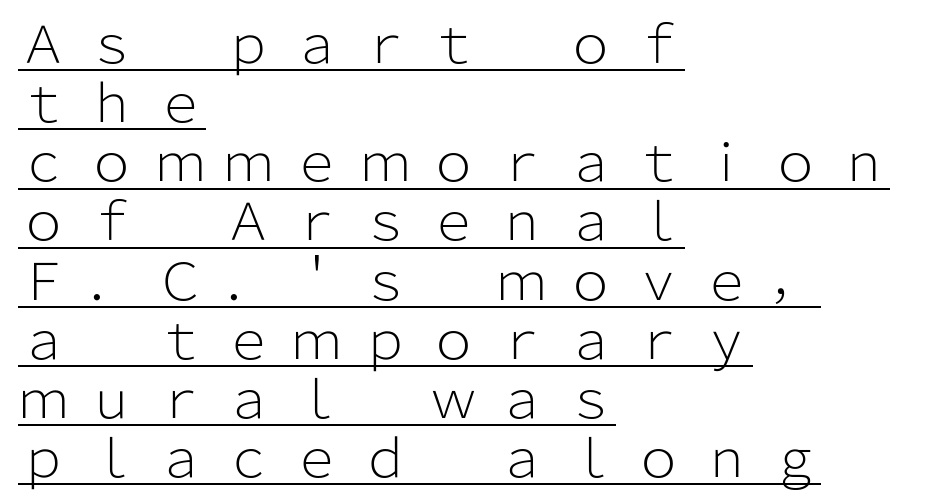
The image shows 51 px light sans-serif type, upright; set left-aligned, line spacing 1.16x, unusually wide letter spacing (+0.34 em), underlined; low stroke contrast and a medium x-height.
